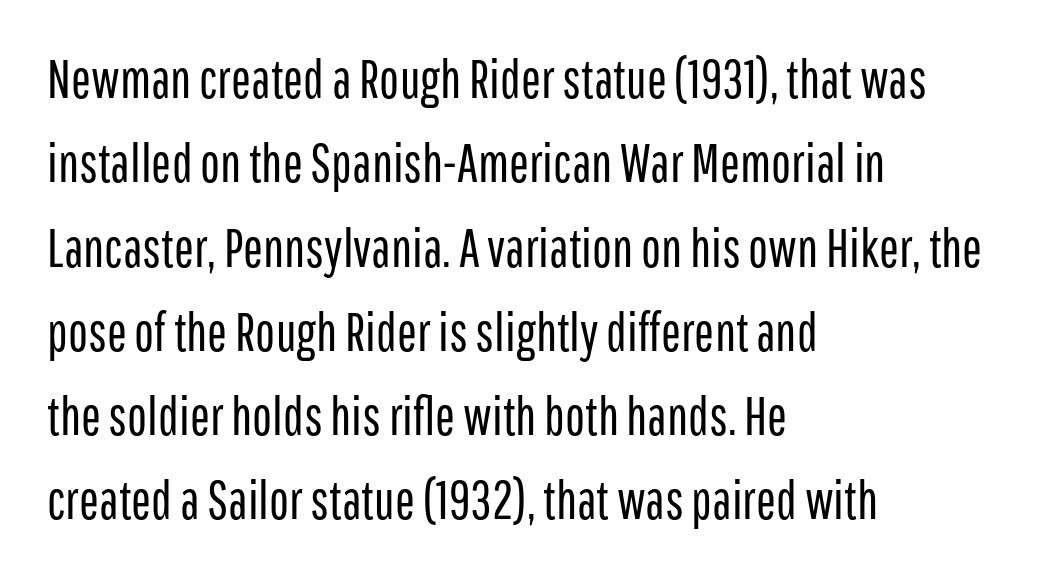
{"serif": "no", "italic": "no", "bold": "no", "weight": "regular", "width": "condensed", "stroke_contrast": "low", "x_height": "medium", "monospaced": "no", "underline": "no", "align": "left", "line_spacing": "normal", "line_spacing_ratio": 1.59, "letter_spacing": "normal", "letter_spacing_em": 0.0, "glyph_px": 53}
